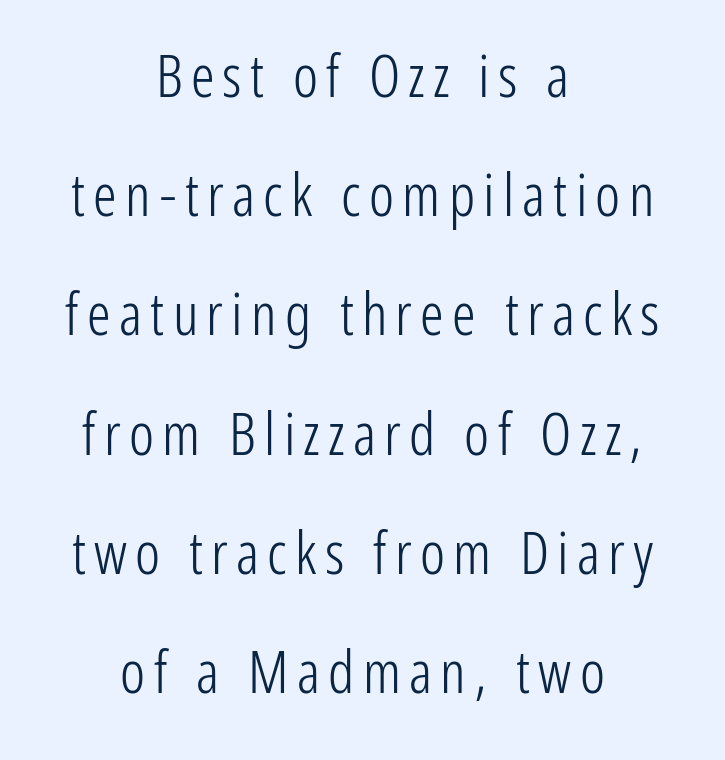
The image shows 59 px light, condensed sans-serif type, upright; set centered, loose line spacing (2.02x), not underlined; low stroke contrast and a medium x-height.
